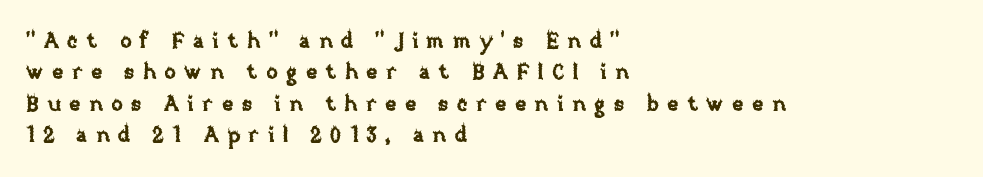
The image shows 21 px text type, upright; set left-aligned, normal line spacing (1.5x), unusually wide letter spacing (+0.4 em), not underlined.
